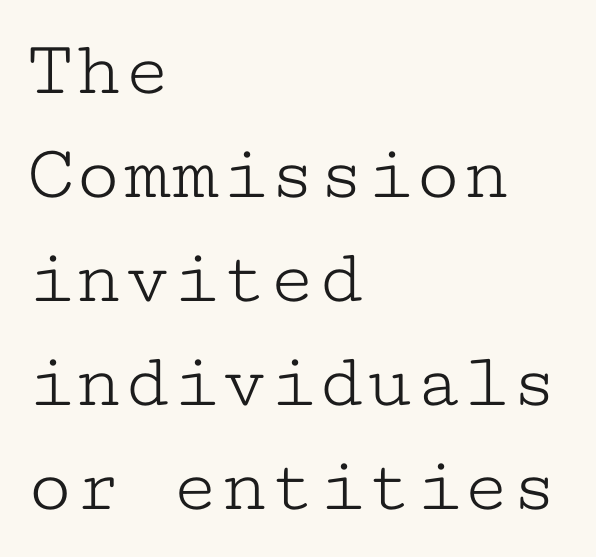
{"serif": "yes", "italic": "no", "bold": "no", "weight": "light", "width": "wide", "stroke_contrast": "low", "x_height": "medium", "monospaced": "yes", "underline": "no", "align": "left", "line_spacing": "normal", "line_spacing_ratio": 1.3, "letter_spacing": "normal", "letter_spacing_em": 0.0, "glyph_px": 80}
